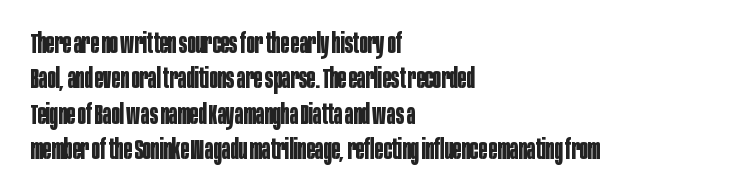
Q: Is the text bold? A: Yes.
Q: Is the text italic (slanted)? A: No, it is upright.
Q: Is the typeface a serif or a sans-serif typeface? A: Sans-serif.
Q: Is the text underlined? A: No.
Q: How is the paragraph aligned? A: Left-aligned.
Q: Is the spacing between letters normal or unusually wide? A: Normal.
Q: Is the spacing between lines tight, normal or loose? A: Normal.
Q: Width (condensed, normal, or wide)? A: Condensed.
Q: Stroke contrast? A: Low.
Q: x-height? A: Large.
Q: Monospaced? A: No.
